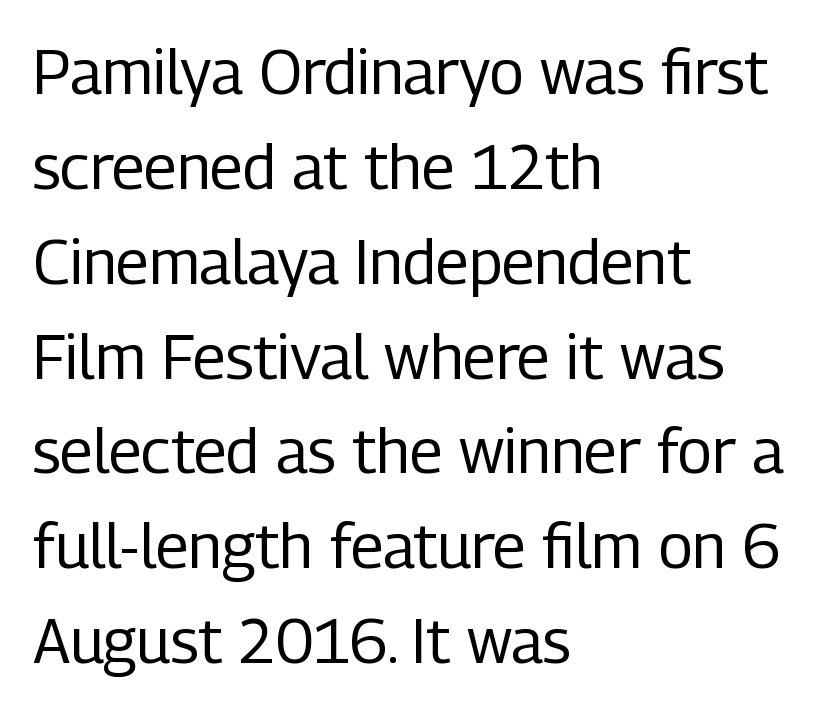
Bare-footed words on every line. Is this a sans? Yes — the strokes have no serifs. If you measured baseline to baseline, you'd find a middling distance. Visually the block forms a straight wall on the left and a jagged coastline on the right. Words appear dense and cohesive because spacing is normal.
